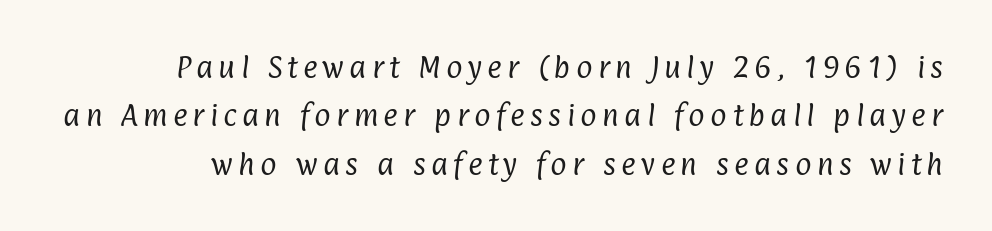
{"bold": "no", "underline": "no", "line_spacing": "loose", "line_spacing_ratio": 1.94, "letter_spacing": "wide", "letter_spacing_em": 0.21, "glyph_px": 25}
